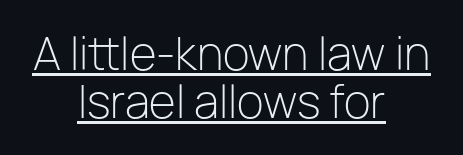
The letters stand upright; this is a roman face. No extra ink here — the face is not bold. The face used here is proportionally spaced, like ordinary book or web type. These lines stack symmetrically, like a column narrowing and widening about its center. A typesetter would call this leading minimal, almost set solid. Compared with undecorated copy, this sample adds a rule below the words.
